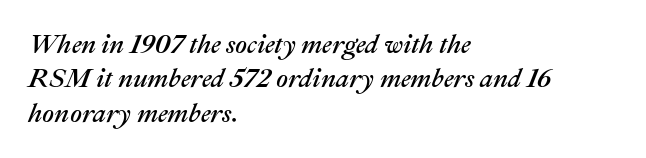
The passage shown leans; its letterforms are oblique. Inter-character spacing is left at the font's built-in metrics. Underlining? Definitely not there. The typesetter chose a ragged-right arrangement here. Summary of vertical rhythm: regular, with standard interline spacing.
